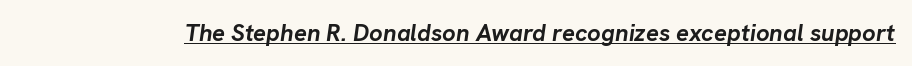
Q: Is the text bold? A: Yes.
Q: Is the text italic (slanted)? A: Yes, it leans right by about 8 degrees.
Q: Is the text underlined? A: Yes.
Q: Is the spacing between letters normal or unusually wide? A: Normal.
